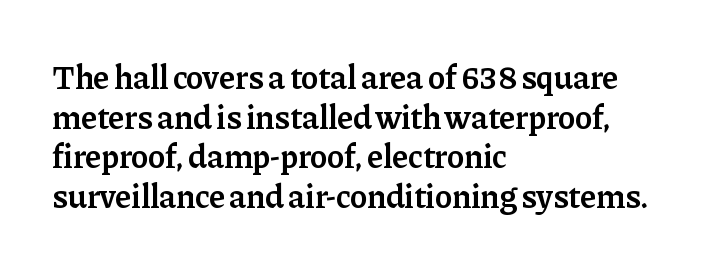
{"serif": "yes", "italic": "no", "bold": "semi", "weight": "semibold", "width": "normal", "stroke_contrast": "low", "x_height": "medium", "monospaced": "no", "underline": "no", "align": "left", "line_spacing_ratio": 1.2, "letter_spacing": "normal", "letter_spacing_em": 0.0, "glyph_px": 33}
